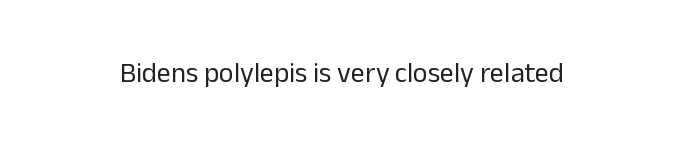
{"serif": "no", "italic": "no", "bold": "no", "weight": "regular", "width": "normal", "stroke_contrast": "low", "x_height": "medium", "monospaced": "no", "underline": "no", "letter_spacing": "normal", "letter_spacing_em": 0.0, "glyph_px": 28}
